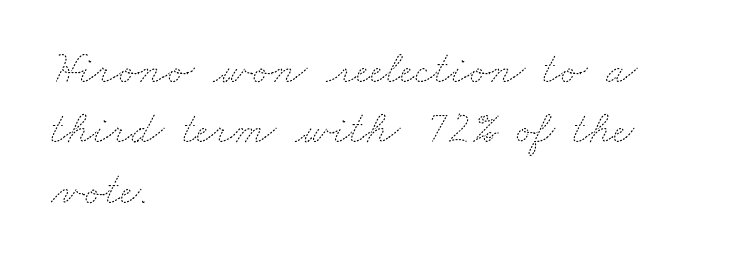
{"bold": "no", "weight": "thin", "width": "wide", "stroke_contrast": "medium", "x_height": "small", "monospaced": "no", "underline": "no", "align": "left", "line_spacing": "normal", "line_spacing_ratio": 1.31, "letter_spacing": "normal", "letter_spacing_em": 0.0, "glyph_px": 46}
